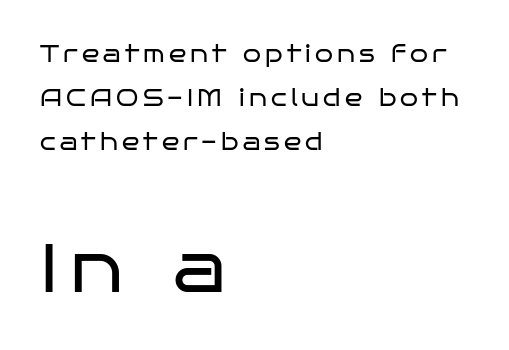
Ascenders rise straight up at ninety degrees. Layout note: lines flush left. The letters in the lower block stand taller than those in the block above. Each stroke keeps to a modest, everyday thickness or less. A clean baseline with only descenders dipping below it.
